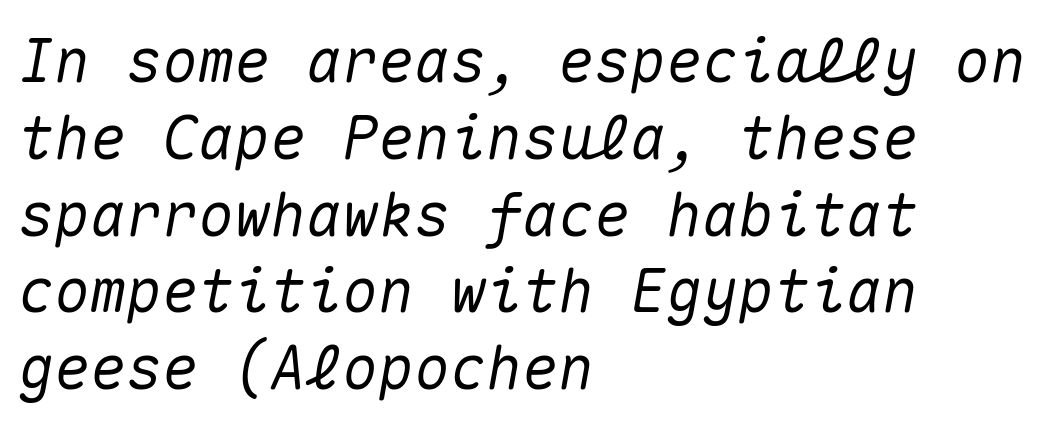
{"italic": "yes", "lean": "right", "slant_degrees": 10, "width": "normal", "stroke_contrast": "medium", "x_height": "medium", "monospaced": "yes", "underline": "no", "align": "left", "line_spacing": "normal", "line_spacing_ratio": 1.28, "letter_spacing": "normal", "letter_spacing_em": 0.0, "glyph_px": 60}
